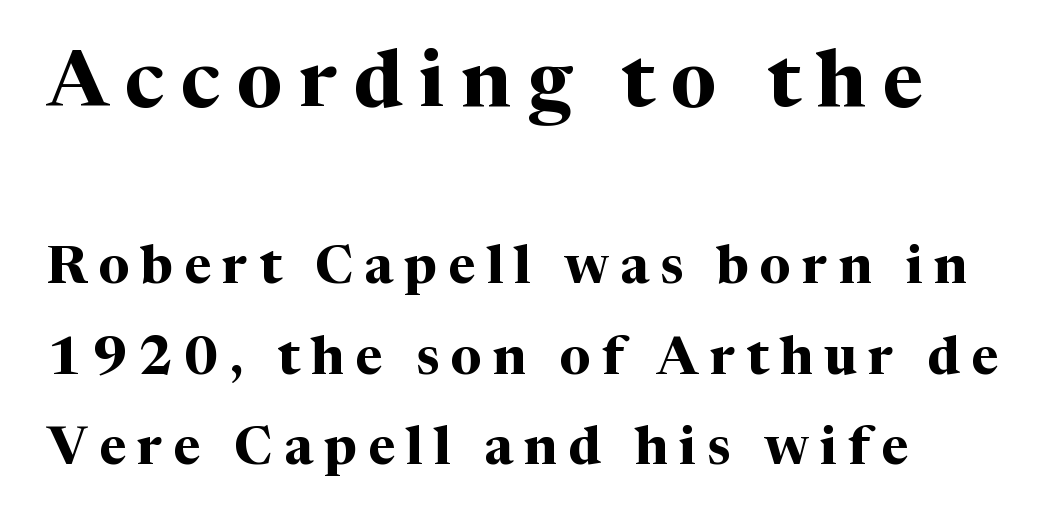
The image shows 79 px bold serif type, upright; set left-aligned, normal line spacing (1.7x), unusually wide letter spacing (+0.21 em), not underlined; the first (top) block is 1.49x larger; medium stroke contrast and a medium x-height.
